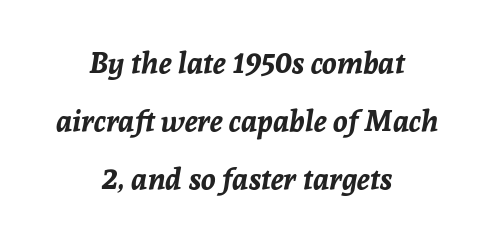
{"italic": "yes", "lean": "right", "slant_degrees": 8, "bold": "yes", "weight": "bold", "width": "normal", "stroke_contrast": "low", "x_height": "medium", "monospaced": "no", "underline": "no", "align": "center", "line_spacing": "loose", "line_spacing_ratio": 1.93, "letter_spacing": "normal", "letter_spacing_em": 0.0, "glyph_px": 30}
